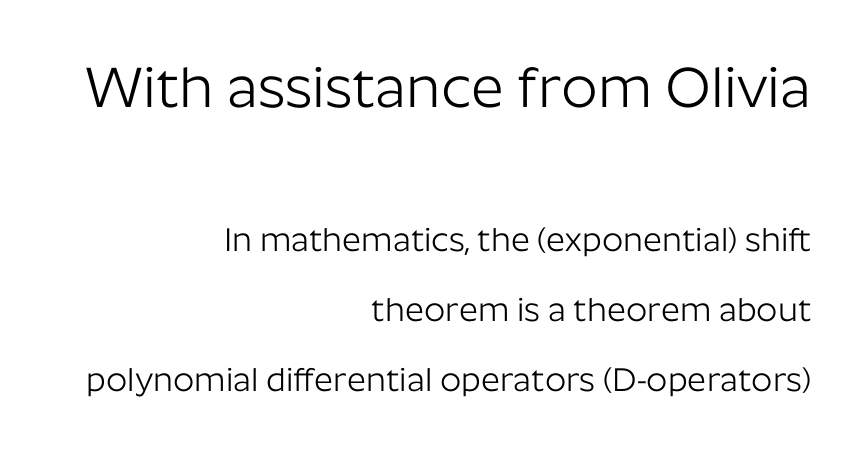
Q: Is the text bold? A: No.
Q: Is the text italic (slanted)? A: No, it is upright.
Q: Is the typeface a serif or a sans-serif typeface? A: Sans-serif.
Q: Is the text underlined? A: No.
Q: How is the paragraph aligned? A: Right-aligned.
Q: Is the spacing between letters normal or unusually wide? A: Normal.
Q: Is the spacing between lines tight, normal or loose? A: Loose.
Q: Which block of text is set in a larger size, the first (top) or the second (bottom)? A: The first (top) one.
Q: Width (condensed, normal, or wide)? A: Normal.
Q: Stroke contrast? A: Low.
Q: x-height? A: Medium.
Q: Monospaced? A: No.
